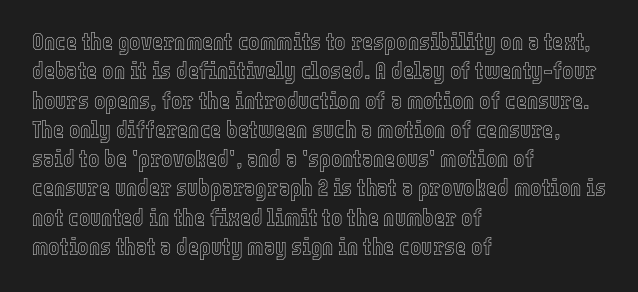
Q: Is the text italic (slanted)? A: No, it is upright.
Q: Is the text underlined? A: No.
Q: How is the paragraph aligned? A: Left-aligned.
Q: Is the spacing between letters normal or unusually wide? A: Normal.
